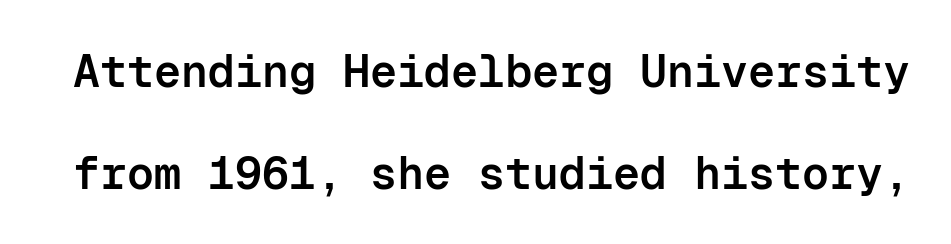
The image shows 45 px semibold sans-serif type, upright, monospaced; set loose line spacing (2.26x), normal letter spacing, not underlined; low stroke contrast and a medium x-height.
